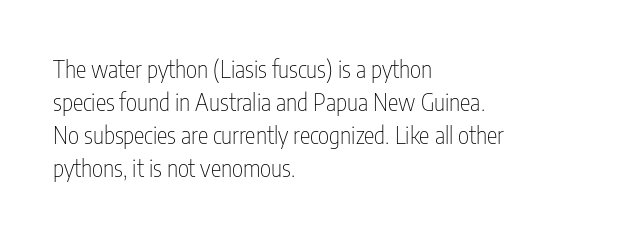
{"italic": "no", "bold": "no", "underline": "no", "align": "left", "line_spacing": "normal", "line_spacing_ratio": 1.38, "letter_spacing": "normal", "letter_spacing_em": 0.0, "glyph_px": 24}
